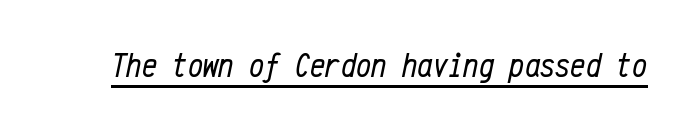
Q: Is the text bold? A: No.
Q: Is the text italic (slanted)? A: Yes, it leans right by about 12 degrees.
Q: Is the text underlined? A: Yes.
Q: Is the spacing between letters normal or unusually wide? A: Normal.
Q: Width (condensed, normal, or wide)? A: Condensed.
Q: Stroke contrast? A: Low.
Q: x-height? A: Medium.
Q: Monospaced? A: Yes.
